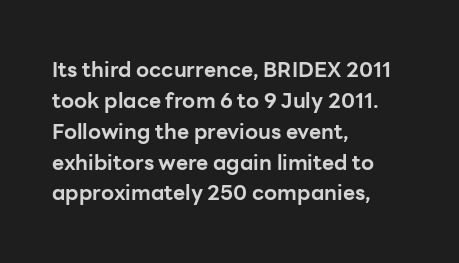
Q: Is the text bold? A: Yes.
Q: Is the text italic (slanted)? A: No, it is upright.
Q: Is the text underlined? A: No.
Q: How is the paragraph aligned? A: Left-aligned.
Q: Is the spacing between letters normal or unusually wide? A: Normal.
Q: Is the spacing between lines tight, normal or loose? A: Normal.
